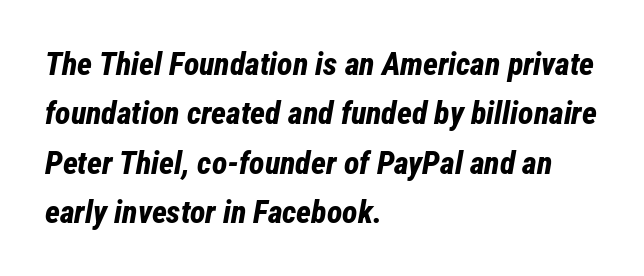
Q: Is the text bold? A: Yes.
Q: Is the text italic (slanted)? A: Yes, it leans right by about 12 degrees.
Q: Is the text underlined? A: No.
Q: How is the paragraph aligned? A: Left-aligned.
Q: Is the spacing between letters normal or unusually wide? A: Normal.
Q: Is the spacing between lines tight, normal or loose? A: Normal.
Q: Width (condensed, normal, or wide)? A: Condensed.
Q: Stroke contrast? A: Low.
Q: x-height? A: Medium.
Q: Monospaced? A: No.
